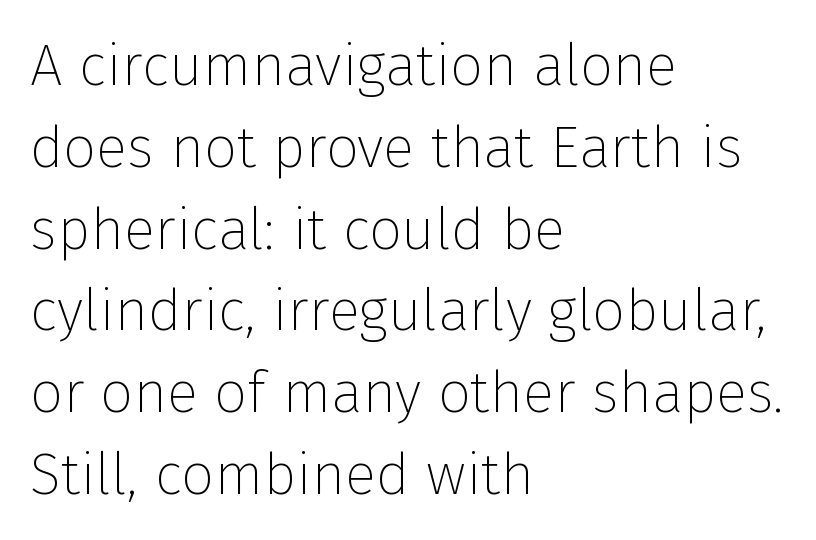
Underline: absent. The typesetter chose a ragged-right arrangement here. The cut favours lightness, reaching ordinary text weight at its darkest. Posture: vertical.
